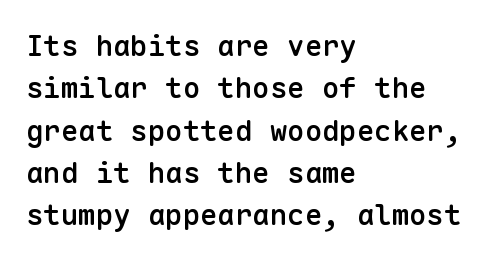
Look at the bottom of the vertical strokes: they stop flat, with no serifs. The glyphs have the mass of a demibold cut, below bold. How would I describe the line gaps? Plain and ordinary. Alignment: flush left. A typesetter would call this monospace, since all characters share one set width.
